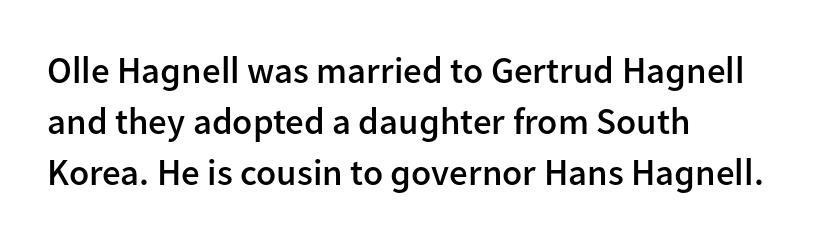
Q: Is the text bold? A: Semi-bold.
Q: Is the text italic (slanted)? A: No, it is upright.
Q: Is the typeface a serif or a sans-serif typeface? A: Sans-serif.
Q: Is the text underlined? A: No.
Q: How is the paragraph aligned? A: Left-aligned.
Q: Is the spacing between letters normal or unusually wide? A: Normal.
Q: Is the spacing between lines tight, normal or loose? A: Normal.
Q: Width (condensed, normal, or wide)? A: Normal.
Q: Stroke contrast? A: Low.
Q: x-height? A: Medium.
Q: Monospaced? A: No.
